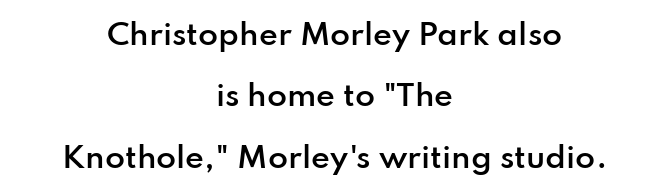
{"serif": "no", "italic": "no", "bold": "semi", "weight": "semibold", "width": "normal", "stroke_contrast": "low", "x_height": "small", "monospaced": "no", "underline": "no", "align": "center", "line_spacing": "loose", "line_spacing_ratio": 2.12, "letter_spacing": "normal", "letter_spacing_em": 0.0, "glyph_px": 29}
